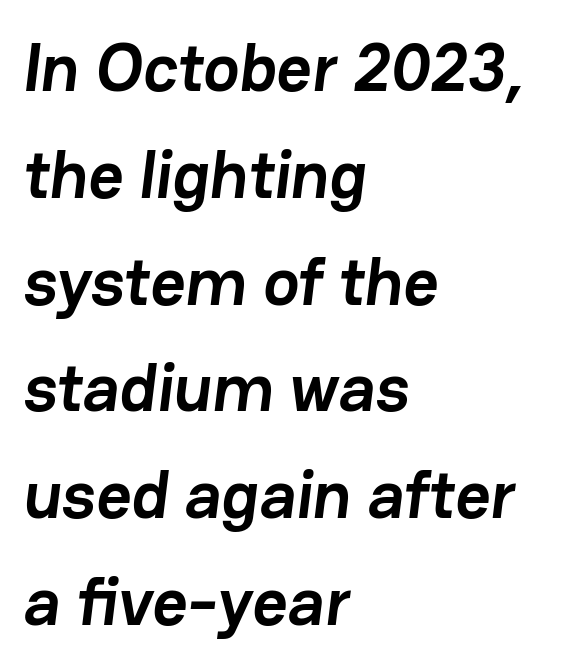
Q: Is the text bold? A: Yes.
Q: Is the typeface a serif or a sans-serif typeface? A: Sans-serif.
Q: Is the text underlined? A: No.
Q: How is the paragraph aligned? A: Left-aligned.
Q: Is the spacing between letters normal or unusually wide? A: Normal.
Q: Is the spacing between lines tight, normal or loose? A: Normal.
Q: Width (condensed, normal, or wide)? A: Normal.
Q: Stroke contrast? A: Low.
Q: x-height? A: Medium.
Q: Monospaced? A: No.
